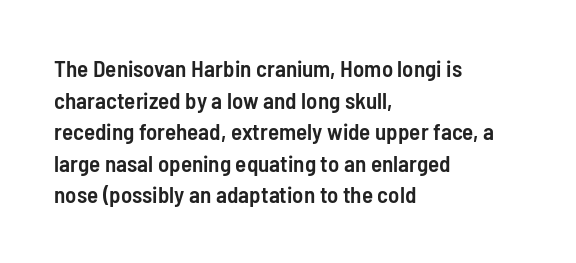
Ordinary non-slanted type is in use. This sample is left-justified, so line endings fall wherever the words run out. The letters sit at their default tracking, neither squeezed nor spread. Descenders are the only things crossing below the line.
